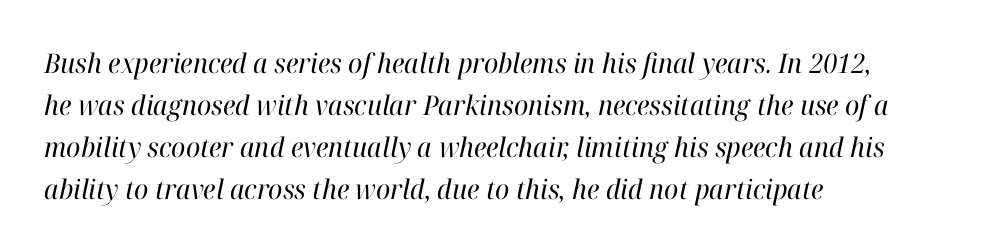
Leftover space on each line is placed entirely after the last word. Letter spacing: default. This is not heavy type; no bold has been used. The specimen reads as italic at a glance.
